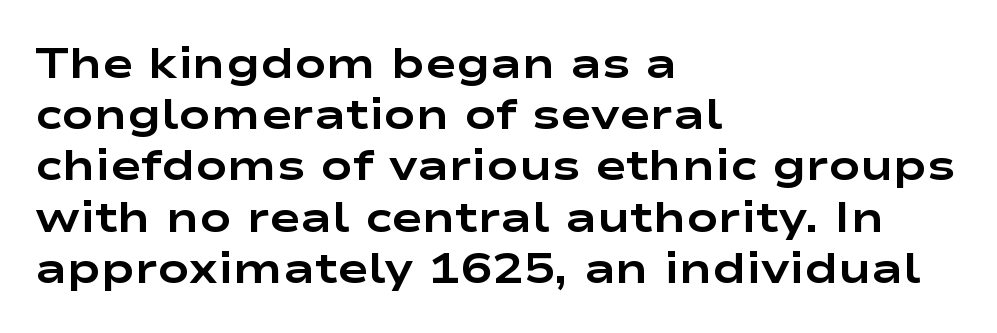
The string is rendered with underlining switched off. Caption: bold face, heavy strokes. The typography opts for an upright posture over an oblique one. Serifs: no, the terminals of the letterforms are clean. Is this a fixed-width face? No — the glyphs have proportional, varying widths.
